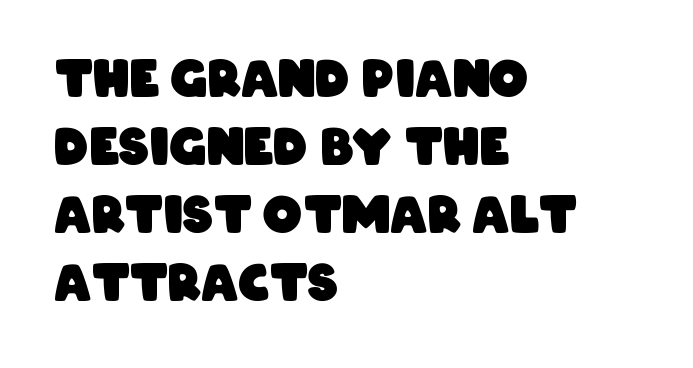
{"serif": "no", "bold": "yes", "weight": "heavy", "width": "condensed", "stroke_contrast": "low", "x_height": "large", "monospaced": "no", "underline": "no", "align": "left", "line_spacing": "normal", "line_spacing_ratio": 1.39, "letter_spacing": "normal", "letter_spacing_em": 0.0, "glyph_px": 49}
